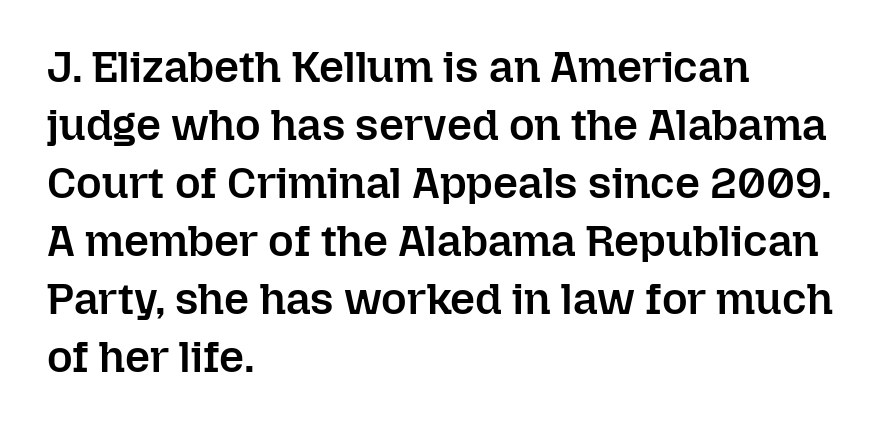
The image shows 44 px semibold type, upright; set left-aligned, normal line spacing (1.32x), normal letter spacing, not underlined; low stroke contrast and a medium x-height.
